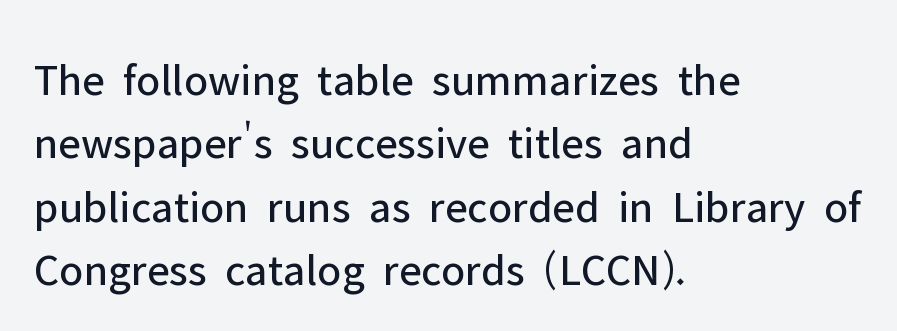
{"serif": "no", "italic": "no", "bold": "no", "weight": "regular", "width": "normal", "stroke_contrast": "low", "x_height": "medium", "monospaced": "no", "underline": "no", "align": "left", "line_spacing": "normal", "line_spacing_ratio": 1.38, "letter_spacing": "normal", "letter_spacing_em": 0.0, "glyph_px": 46}
